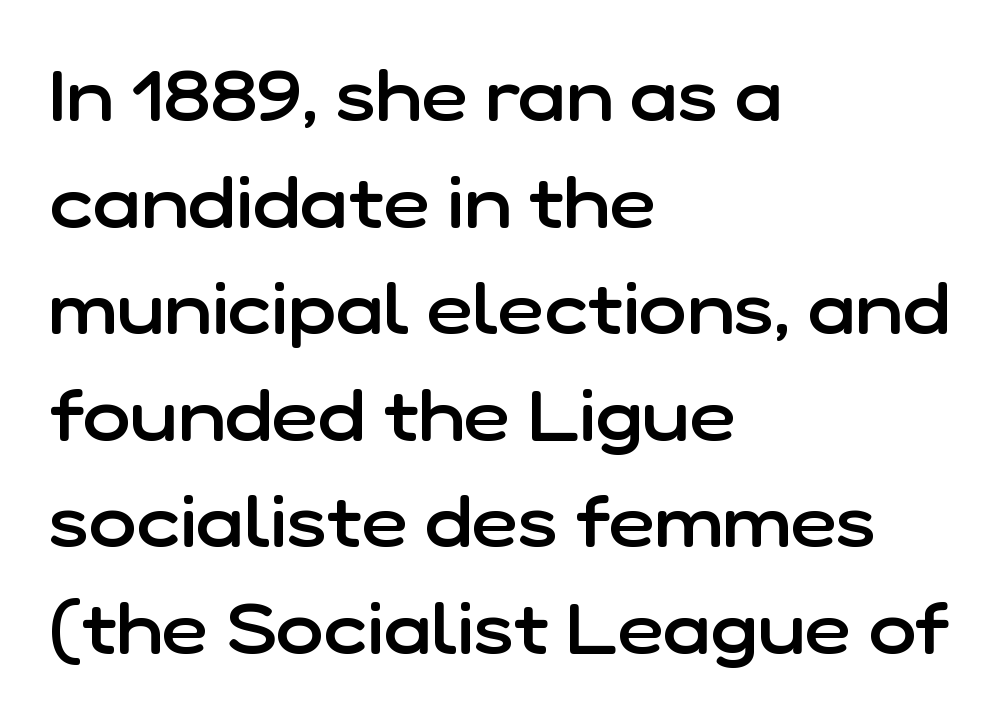
The image shows 72 px semibold sans-serif type, upright; set left-aligned, normal line spacing (1.48x), normal letter spacing, not underlined; low stroke contrast and a medium x-height.
